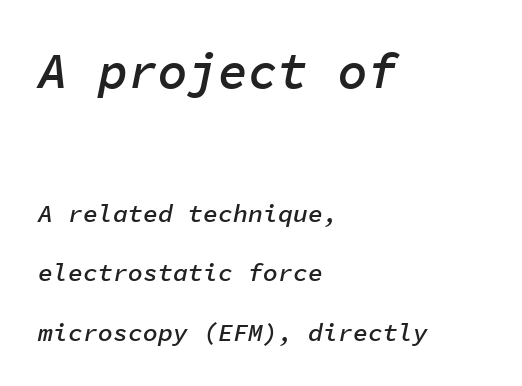
The image shows 50 px semibold type, italic (leaning right), monospaced; set left-aligned, loose line spacing (2.38x), normal letter spacing, not underlined; the first (top) block is 2.0x larger; low stroke contrast and a medium x-height.
